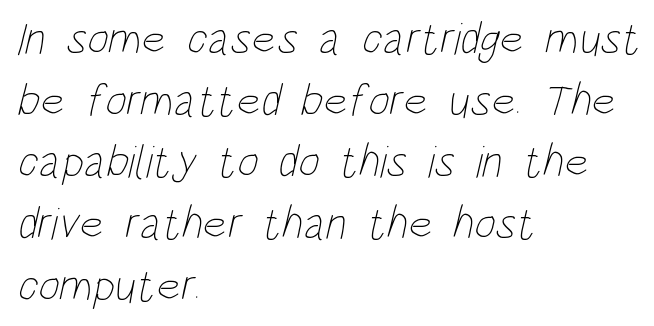
The image shows 46 px thin, condensed type; set left-aligned, normal line spacing (1.34x), normal letter spacing, not underlined; low stroke contrast and a large x-height.
